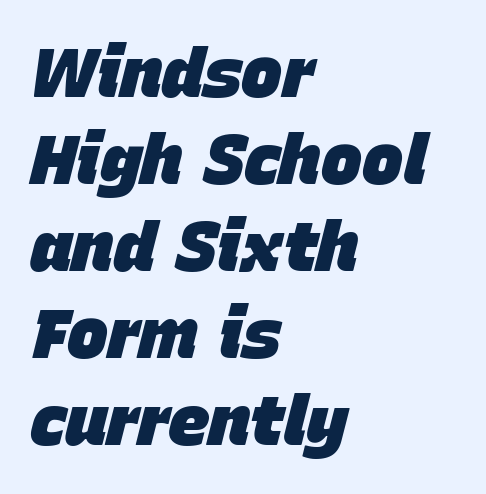
Q: Is the text bold? A: Yes.
Q: Is the text italic (slanted)? A: Yes, it leans right by about 15 degrees.
Q: Is the text underlined? A: No.
Q: How is the paragraph aligned? A: Left-aligned.
Q: Is the spacing between letters normal or unusually wide? A: Normal.
Q: Is the spacing between lines tight, normal or loose? A: Normal.
Q: Width (condensed, normal, or wide)? A: Normal.
Q: Stroke contrast? A: Low.
Q: x-height? A: Large.
Q: Monospaced? A: No.
